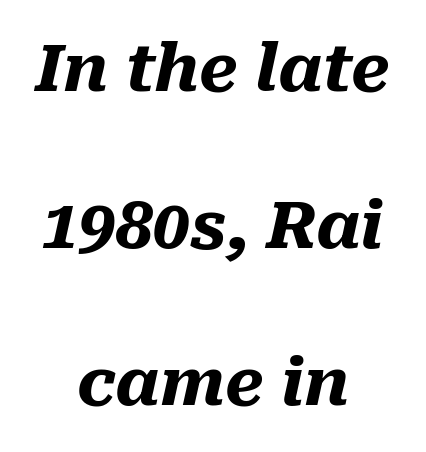
{"italic": "yes", "lean": "right", "slant_degrees": 10, "bold": "yes", "weight": "heavy", "width": "normal", "stroke_contrast": "medium", "x_height": "medium", "monospaced": "no", "underline": "no", "align": "center", "line_spacing": "loose", "line_spacing_ratio": 2.38, "letter_spacing": "normal", "letter_spacing_em": 0.0, "glyph_px": 66}
